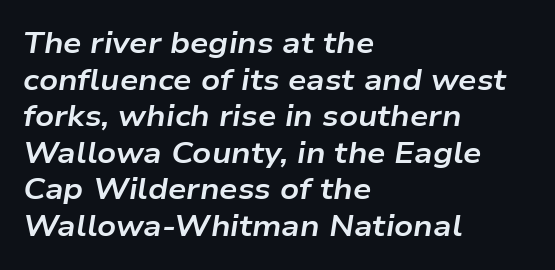
The image shows 29 px bold, wide type, italic (leaning right); set left-aligned, normal line spacing (1.26x), normal letter spacing, not underlined; low stroke contrast and a medium x-height.
